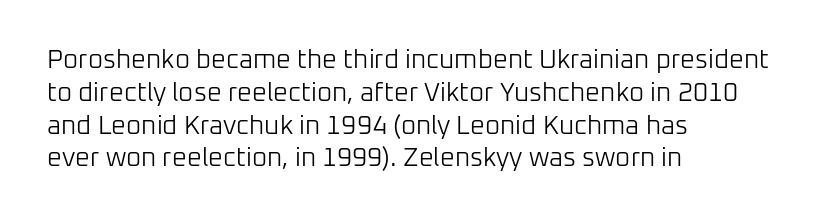
Q: Is the text bold? A: No.
Q: Is the text italic (slanted)? A: No, it is upright.
Q: Is the text underlined? A: No.
Q: How is the paragraph aligned? A: Left-aligned.
Q: Is the spacing between letters normal or unusually wide? A: Normal.
Q: Is the spacing between lines tight, normal or loose? A: Normal.
